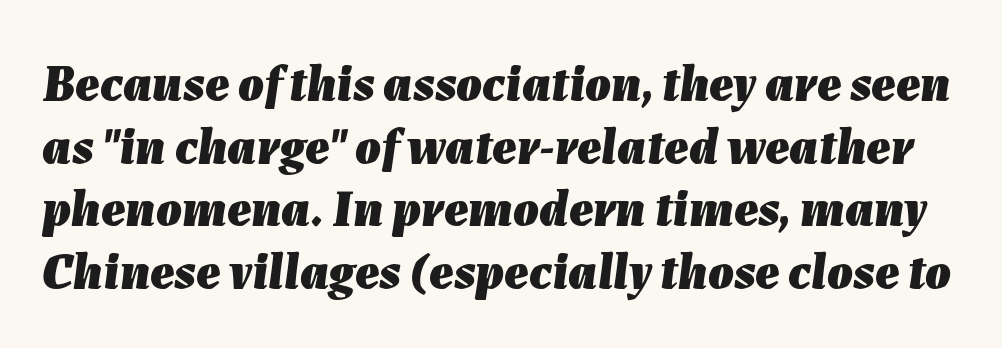
The image shows 51 px heavy type, italic (leaning right); set line spacing 1.23x, normal letter spacing, not underlined; low stroke contrast and a medium x-height.
